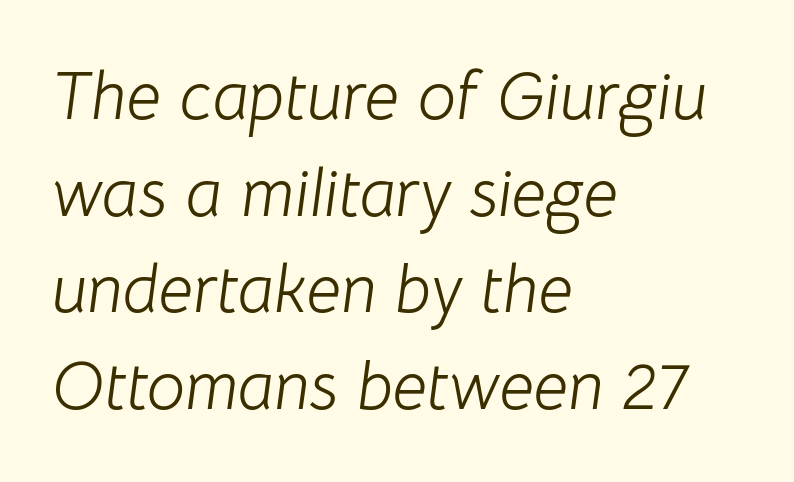
The image shows 68 px light type, italic (leaning right); set left-aligned, normal line spacing (1.42x), normal letter spacing, not underlined; low stroke contrast and a medium x-height.
